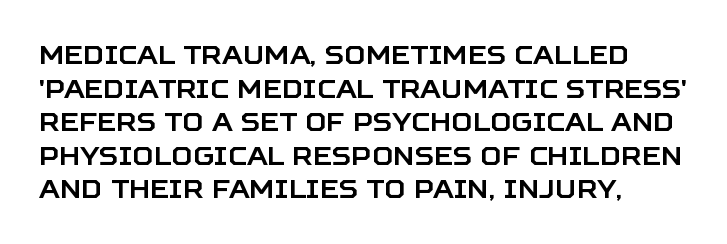
Q: Is the text italic (slanted)? A: No, it is upright.
Q: Is the text underlined? A: No.
Q: How is the paragraph aligned? A: Left-aligned.
Q: Is the spacing between letters normal or unusually wide? A: Normal.
Q: Is the spacing between lines tight, normal or loose? A: Normal.
